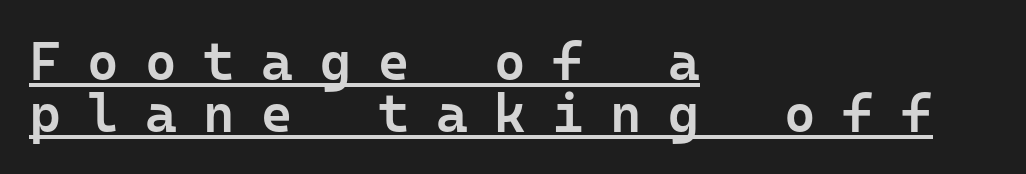
{"serif": "no", "italic": "no", "bold": "semi", "weight": "semibold", "width": "normal", "stroke_contrast": "low", "x_height": "medium", "monospaced": "yes", "underline": "yes", "align": "left", "line_spacing": "tight", "line_spacing_ratio": 0.96, "letter_spacing": "wide", "letter_spacing_em": 0.49, "glyph_px": 54}
